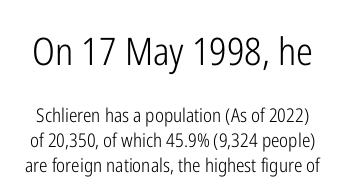
The gaps between neighbouring characters are ordinary and unremarkable. You could not count columns in this text — the font is proportionally spaced. Interline gaps are of average width in this sample. Clear beneath every line of the passage.
